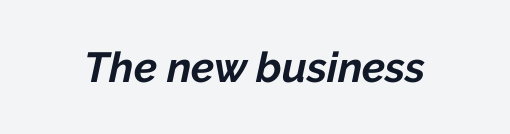
Q: Is the text bold? A: Yes.
Q: Is the text italic (slanted)? A: Yes, it leans right by about 12 degrees.
Q: Is the text underlined? A: No.
Q: Is the spacing between letters normal or unusually wide? A: Normal.
Q: Width (condensed, normal, or wide)? A: Normal.
Q: Stroke contrast? A: Low.
Q: x-height? A: Medium.
Q: Monospaced? A: No.
